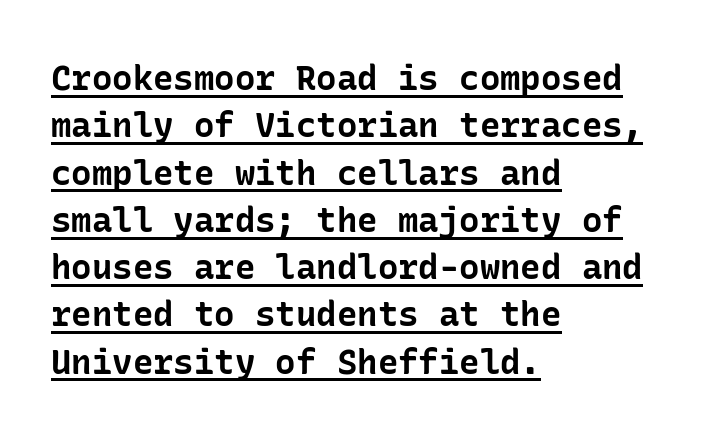
Q: Is the text bold? A: Yes.
Q: Is the text italic (slanted)? A: No, it is upright.
Q: Is the typeface a serif or a sans-serif typeface? A: Sans-serif.
Q: Is the text underlined? A: Yes.
Q: How is the paragraph aligned? A: Left-aligned.
Q: Is the spacing between letters normal or unusually wide? A: Normal.
Q: Is the spacing between lines tight, normal or loose? A: Normal.
Q: Width (condensed, normal, or wide)? A: Normal.
Q: Stroke contrast? A: Low.
Q: x-height? A: Medium.
